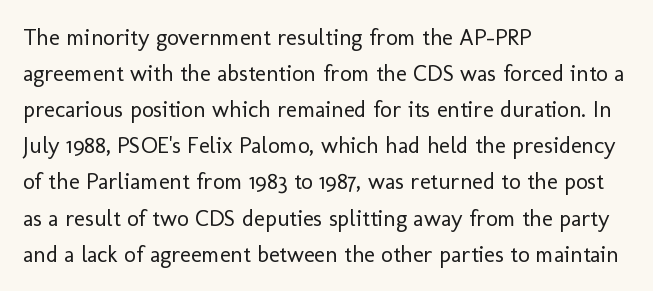
{"italic": "no", "bold": "no", "underline": "no", "align": "left", "line_spacing": "normal", "line_spacing_ratio": 1.57, "letter_spacing": "normal", "letter_spacing_em": 0.0, "glyph_px": 23}
